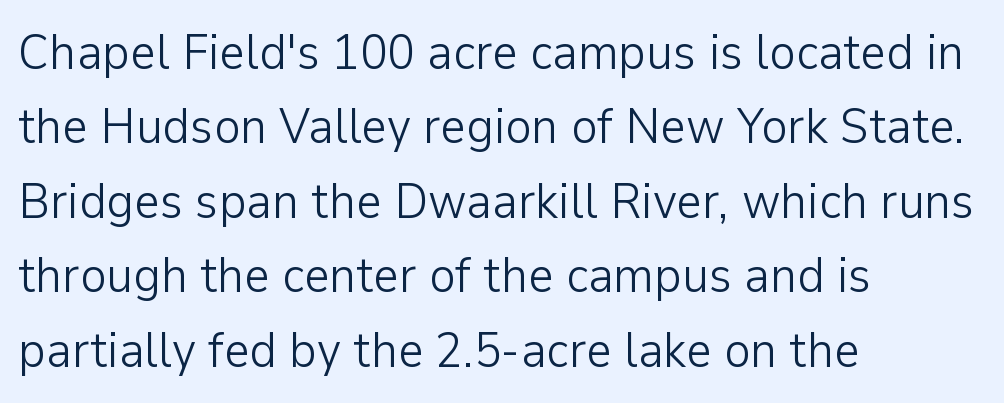
Q: Is the text bold? A: No.
Q: Is the text italic (slanted)? A: No, it is upright.
Q: Is the typeface a serif or a sans-serif typeface? A: Sans-serif.
Q: Is the text underlined? A: No.
Q: How is the paragraph aligned? A: Left-aligned.
Q: Is the spacing between letters normal or unusually wide? A: Normal.
Q: Is the spacing between lines tight, normal or loose? A: Normal.
Q: Width (condensed, normal, or wide)? A: Normal.
Q: Stroke contrast? A: Low.
Q: x-height? A: Medium.
Q: Monospaced? A: No.
